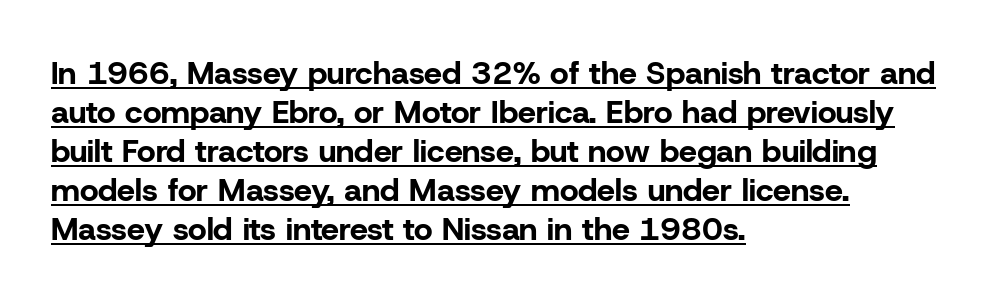
The image shows 32 px bold sans-serif type, upright; set left-aligned, line spacing 1.22x, normal letter spacing, underlined; low stroke contrast and a medium x-height.
